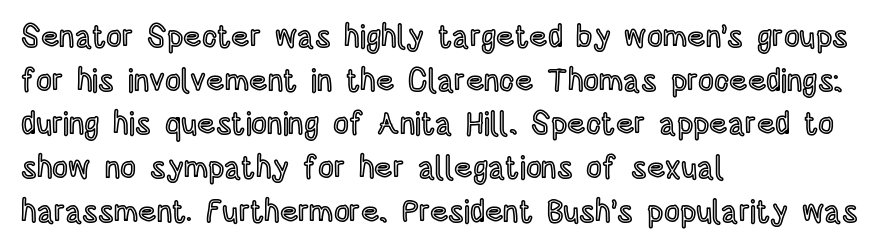
Q: Is the text italic (slanted)? A: No, it is upright.
Q: Is the text underlined? A: No.
Q: How is the paragraph aligned? A: Left-aligned.
Q: Is the spacing between letters normal or unusually wide? A: Normal.
Q: Is the spacing between lines tight, normal or loose? A: Normal.
Q: Width (condensed, normal, or wide)? A: Condensed.
Q: x-height? A: Large.
Q: Monospaced? A: No.
